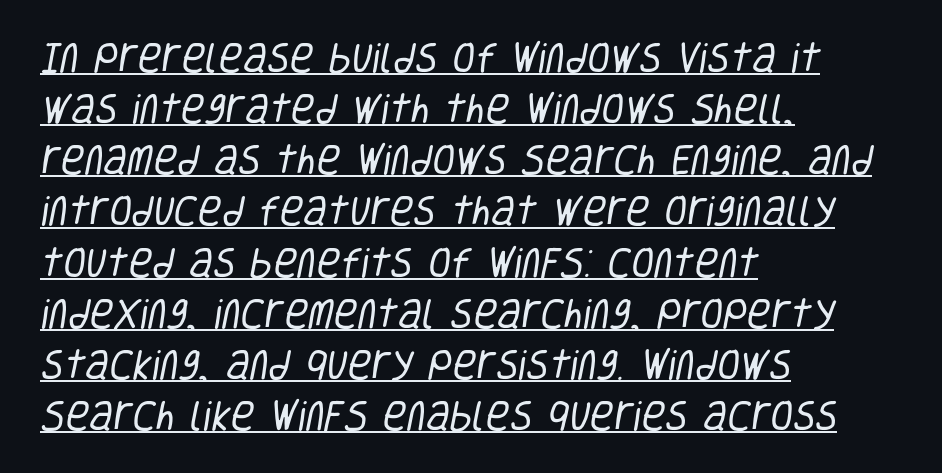
Q: Is the text bold? A: No.
Q: Is the typeface a serif or a sans-serif typeface? A: Sans-serif.
Q: Is the text underlined? A: Yes.
Q: How is the paragraph aligned? A: Left-aligned.
Q: Is the spacing between letters normal or unusually wide? A: Normal.
Q: Is the spacing between lines tight, normal or loose? A: Normal.
Q: Width (condensed, normal, or wide)? A: Condensed.
Q: Stroke contrast? A: Low.
Q: x-height? A: Large.
Q: Monospaced? A: No.
